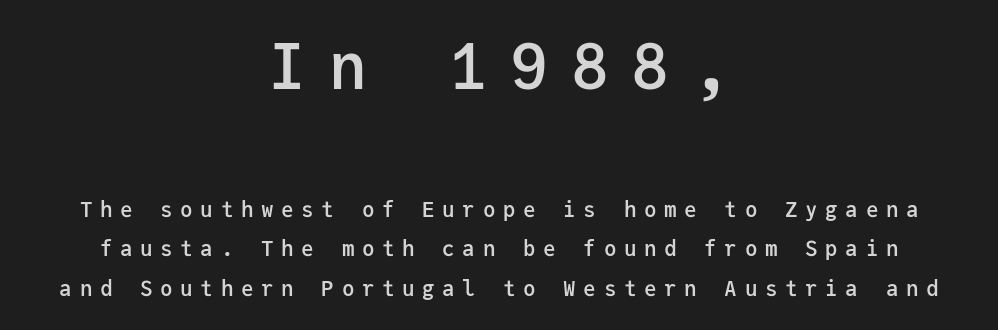
Caption: expanded tracking, letters set apart. Think of a typewriter: that constant character pitch is what you see here. The passage is arranged like a title page — every line centered. The letters stand upright; this is a roman face. Typographic density is moderately raised because the face is semibold.
